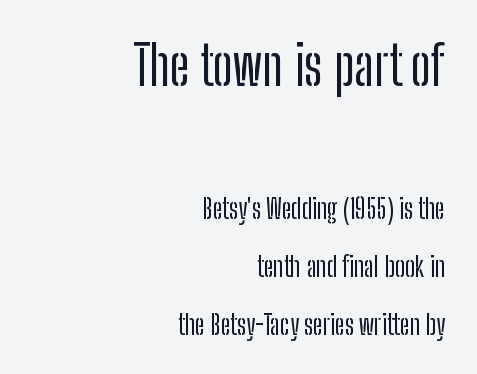
The image shows 54 px condensed sans-serif type, upright; set right-aligned, loose line spacing (2.16x), normal letter spacing, not underlined; the first (top) block is 2.0x larger; low stroke contrast and a medium x-height.
